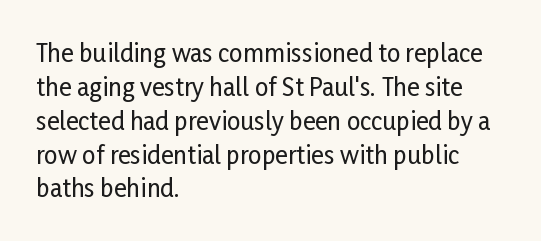
Q: Is the text italic (slanted)? A: No, it is upright.
Q: Is the text underlined? A: No.
Q: How is the paragraph aligned? A: Left-aligned.
Q: Is the spacing between letters normal or unusually wide? A: Normal.
Q: Is the spacing between lines tight, normal or loose? A: Normal.
